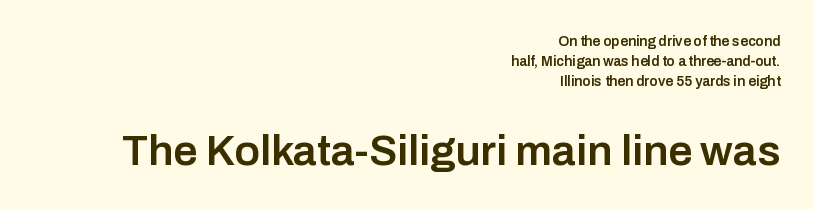
Q: Is the text bold? A: Semi-bold.
Q: Is the text italic (slanted)? A: No, it is upright.
Q: Is the typeface a serif or a sans-serif typeface? A: Sans-serif.
Q: Is the text underlined? A: No.
Q: How is the paragraph aligned? A: Right-aligned.
Q: Is the spacing between letters normal or unusually wide? A: Normal.
Q: Is the spacing between lines tight, normal or loose? A: Normal.
Q: Which block of text is set in a larger size, the first (top) or the second (bottom)? A: The second (bottom) one.
Q: Width (condensed, normal, or wide)? A: Normal.
Q: Stroke contrast? A: Low.
Q: x-height? A: Medium.
Q: Monospaced? A: No.
